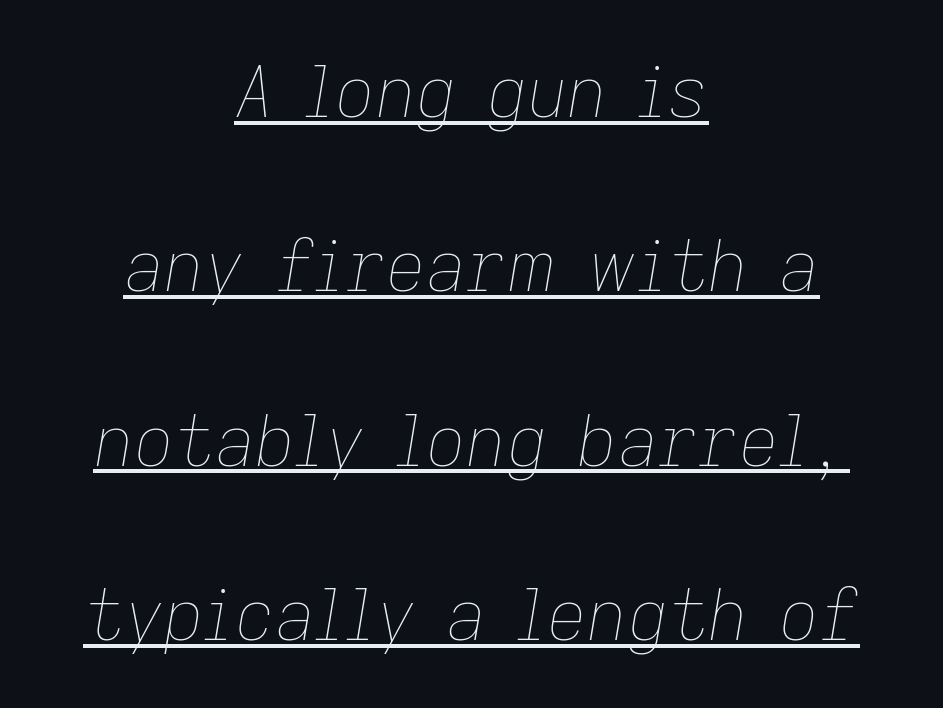
Visually the block forms a symmetrical silhouette, jagged on both flanks. The face used here appears with an underline applied. No heavy texture on the line: the type isn't bold. The lines are spread far apart with generous leading.
